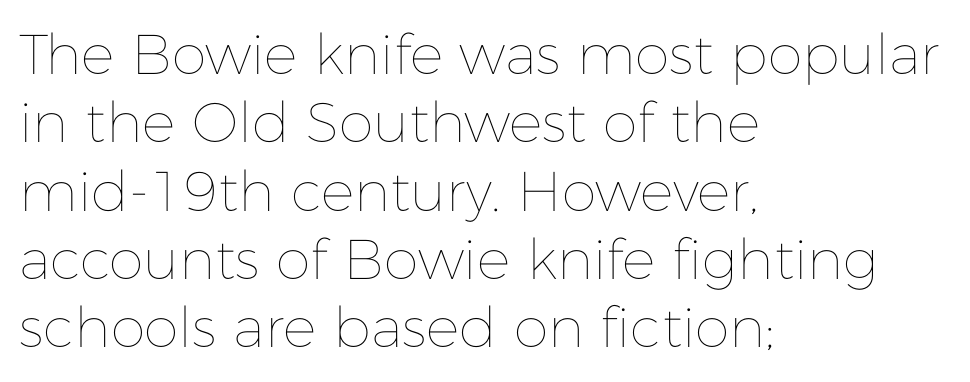
Q: Is the text bold? A: No.
Q: Is the text italic (slanted)? A: No, it is upright.
Q: Is the text underlined? A: No.
Q: How is the paragraph aligned? A: Left-aligned.
Q: Is the spacing between letters normal or unusually wide? A: Normal.
Q: Width (condensed, normal, or wide)? A: Normal.
Q: Stroke contrast? A: Low.
Q: x-height? A: Medium.
Q: Monospaced? A: No.
